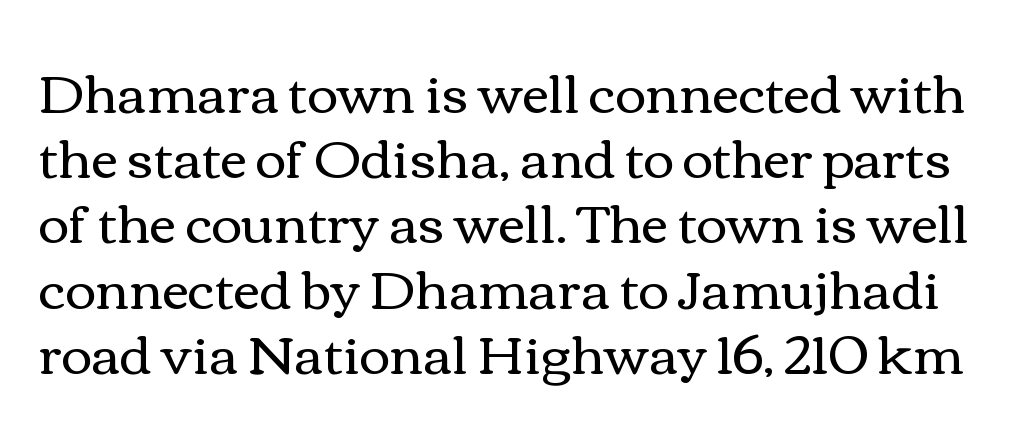
The image shows 53 px regular-weight, wide type, upright; set line spacing 1.23x, normal letter spacing, not underlined; a medium x-height.
